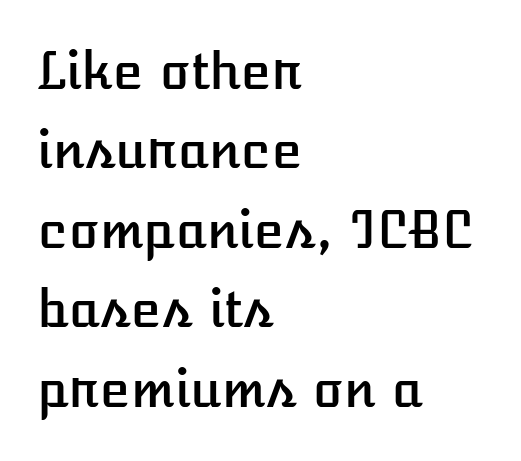
The gaps between neighbouring characters are ordinary and unremarkable. Descenders are the only things crossing below the line. You could not count columns in this text — the font is proportionally spaced. Does the leading feel generous? No, just average. This sample is left-justified, so line endings fall wherever the words run out. When letters stand straight like this, we call the style roman or upright.
